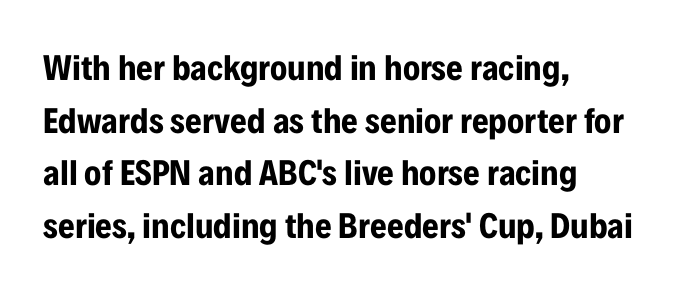
The image shows 36 px bold, condensed sans-serif type, upright; set left-aligned, normal line spacing (1.46x), normal letter spacing, not underlined; low stroke contrast and a medium x-height.
